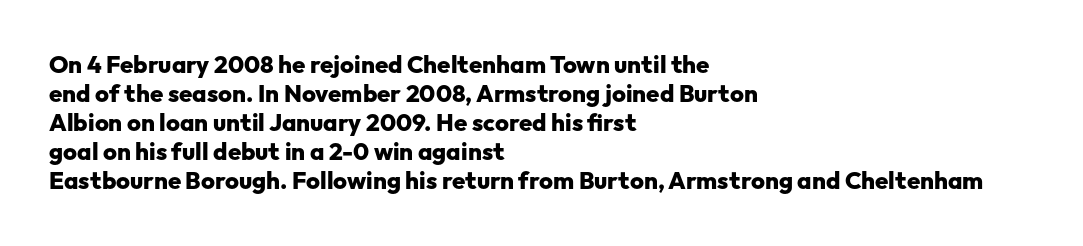
The image shows 24 px bold type, upright; set left-aligned, line spacing 1.21x, normal letter spacing, not underlined.
